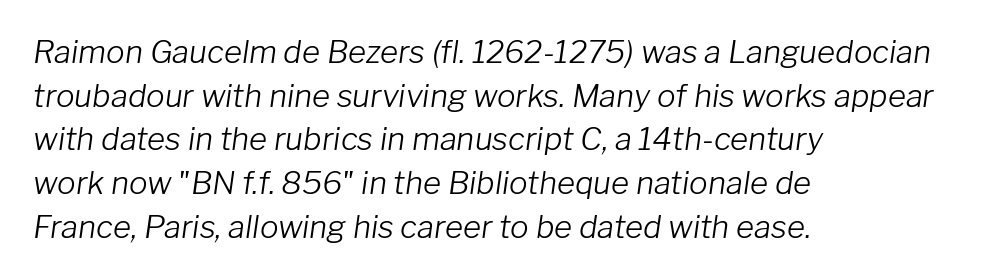
The image shows 31 px light type, italic (leaning right); set left-aligned, normal line spacing (1.41x), normal letter spacing, not underlined; low stroke contrast and a medium x-height.
